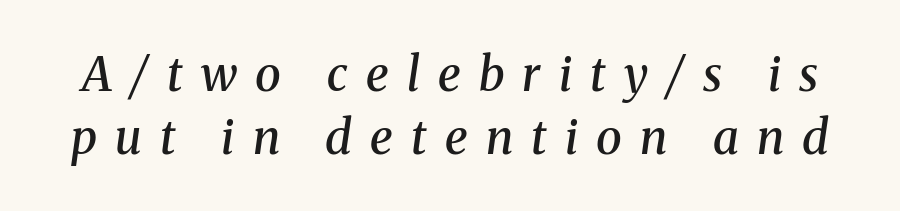
{"serif": "yes", "italic": "yes", "lean": "right", "slant_degrees": 8, "bold": "semi", "weight": "semibold", "width": "normal", "stroke_contrast": "medium", "x_height": "medium", "monospaced": "no", "underline": "no", "line_spacing": "normal", "line_spacing_ratio": 1.34, "letter_spacing": "wide", "letter_spacing_em": 0.39, "glyph_px": 47}
